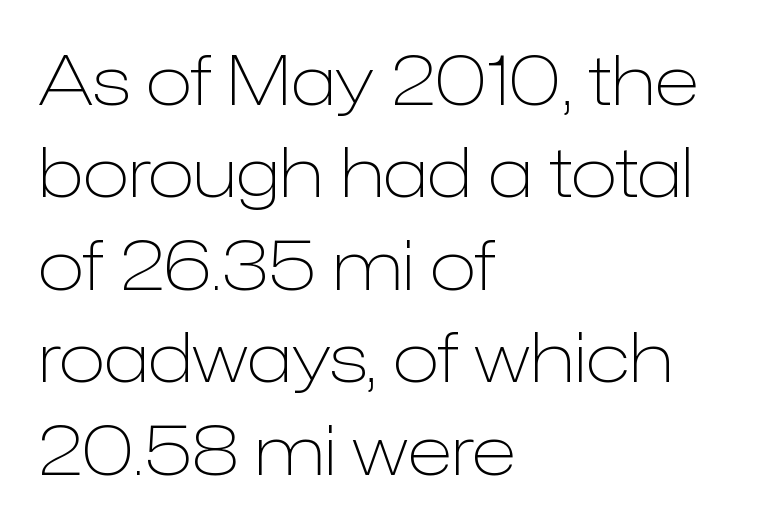
Q: Is the text bold? A: No.
Q: Is the text italic (slanted)? A: No, it is upright.
Q: Is the typeface a serif or a sans-serif typeface? A: Sans-serif.
Q: Is the text underlined? A: No.
Q: How is the paragraph aligned? A: Left-aligned.
Q: Is the spacing between letters normal or unusually wide? A: Normal.
Q: Is the spacing between lines tight, normal or loose? A: Normal.
Q: Width (condensed, normal, or wide)? A: Normal.
Q: Stroke contrast? A: Low.
Q: x-height? A: Medium.
Q: Monospaced? A: No.
